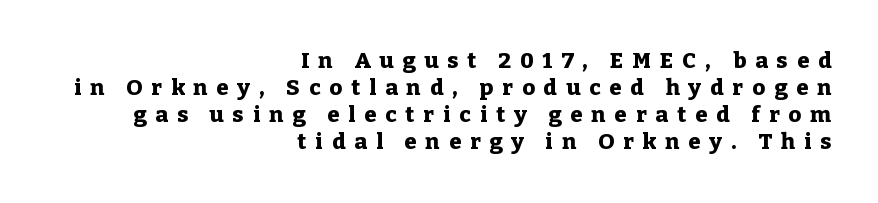
The image shows 22 px bold type, upright; set right-aligned, line spacing 1.23x, unusually wide letter spacing (+0.41 em), not underlined.
